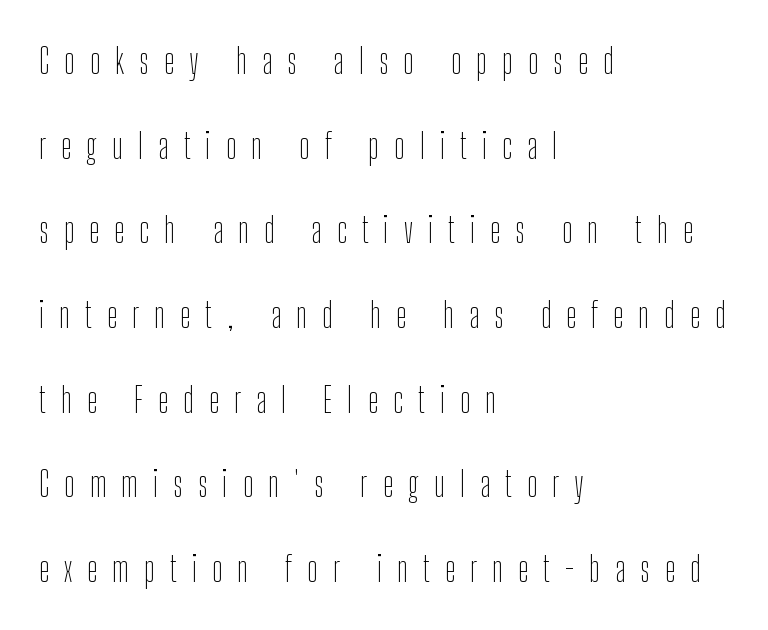
{"serif": "no", "italic": "no", "bold": "no", "weight": "thin", "width": "condensed", "stroke_contrast": "low", "x_height": "medium", "monospaced": "no", "underline": "no", "align": "left", "line_spacing": "loose", "line_spacing_ratio": 2.42, "letter_spacing": "wide", "letter_spacing_em": 0.43, "glyph_px": 35}
